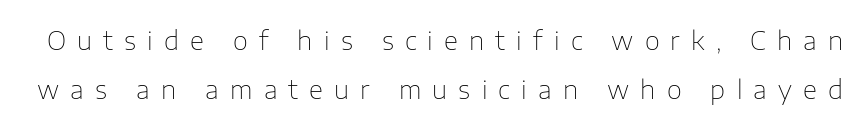
The image shows 26 px text type, upright; set line spacing 1.88x, unusually wide letter spacing (+0.43 em), not underlined.
